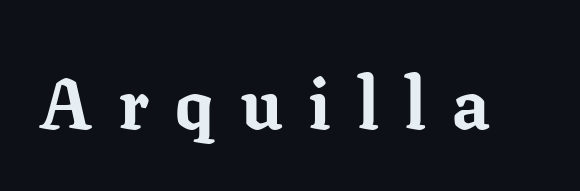
The image shows 72 px bold serif type, upright; set unusually wide letter spacing (+0.37 em), not underlined; low stroke contrast and a medium x-height.
